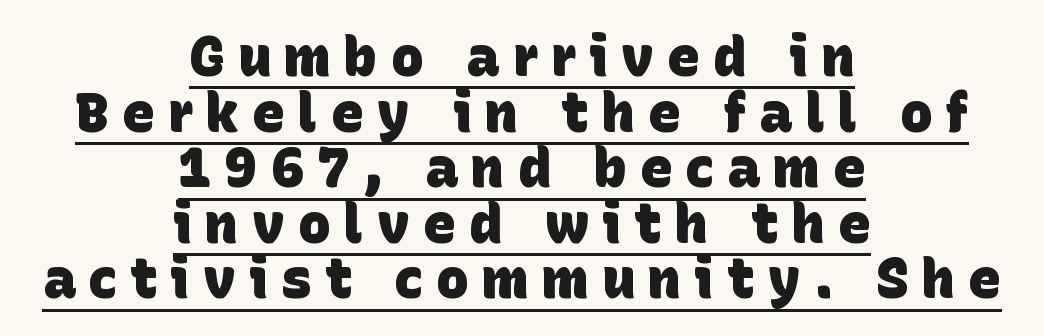
The image shows 55 px heavy sans-serif type; set centered, tight line spacing (1.01x), unusually wide letter spacing (+0.24 em), underlined; low stroke contrast and a large x-height.
